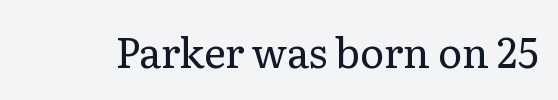
{"serif": "yes", "italic": "no", "bold": "no", "weight": "regular", "width": "normal", "stroke_contrast": "low", "x_height": "medium", "monospaced": "no", "underline": "no", "letter_spacing": "normal", "letter_spacing_em": 0.0, "glyph_px": 41}
